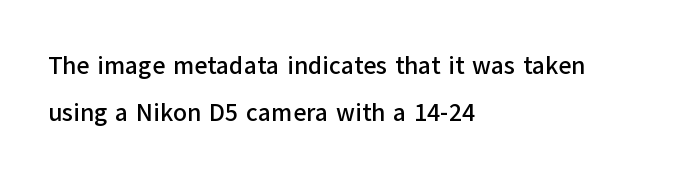
{"italic": "no", "underline": "no", "align": "left", "line_spacing": "loose", "line_spacing_ratio": 1.9, "letter_spacing": "normal", "letter_spacing_em": 0.0, "glyph_px": 25}
